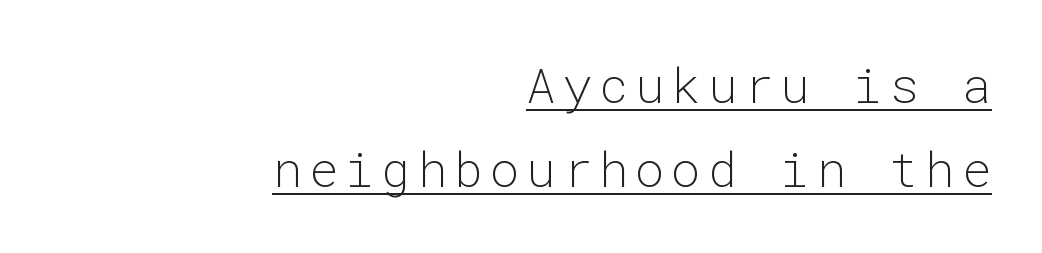
{"serif": "no", "italic": "no", "bold": "no", "weight": "light", "width": "normal", "stroke_contrast": "low", "x_height": "medium", "monospaced": "yes", "underline": "yes", "align": "right", "line_spacing_ratio": 1.72, "glyph_px": 49}
